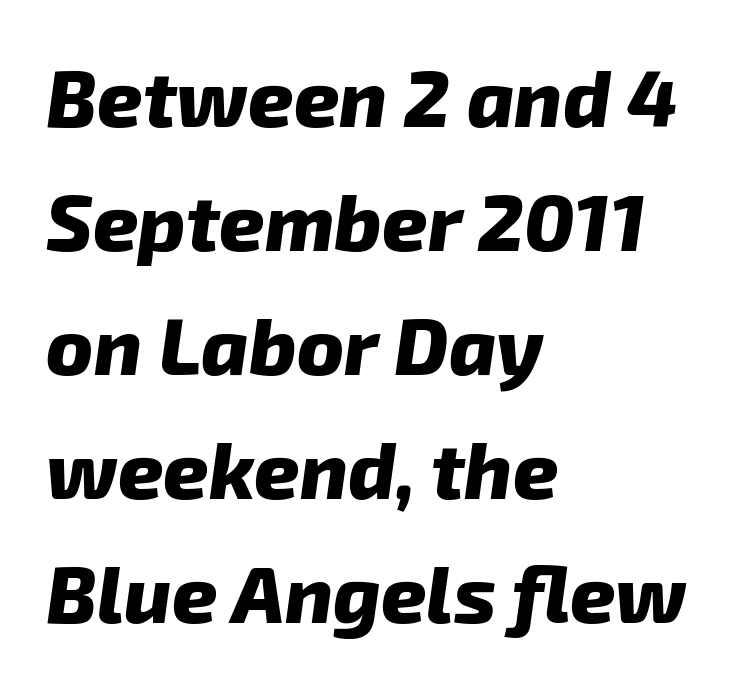
Standard letterfit; no display-style spreading of the glyphs. Unlike a traditional serif, this face leaves its strokes unadorned. This sample has the flowing, uneven cadence of proportional lettering. Notice how thick the strokes are: this is what a full bold looks like. This sample keeps an unexceptional amount of space between lines.
